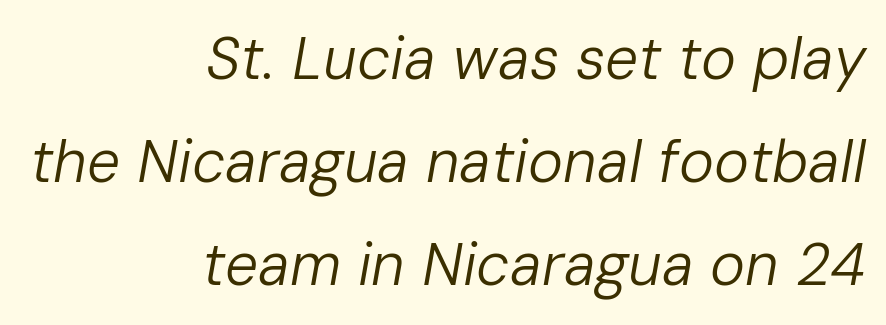
The image shows 59 px regular-weight type, italic (leaning right); set right-aligned, line spacing 1.75x, normal letter spacing, not underlined; low stroke contrast and a medium x-height.
